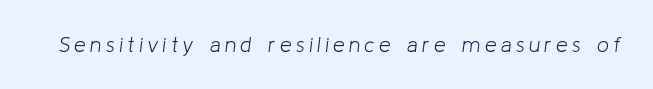
The letterforms sit at book weight or below. The type is letterspaced generously, with wide tracking. Anything drawn beneath the words? Only blank space. The typography opts for an oblique posture over an upright one.
